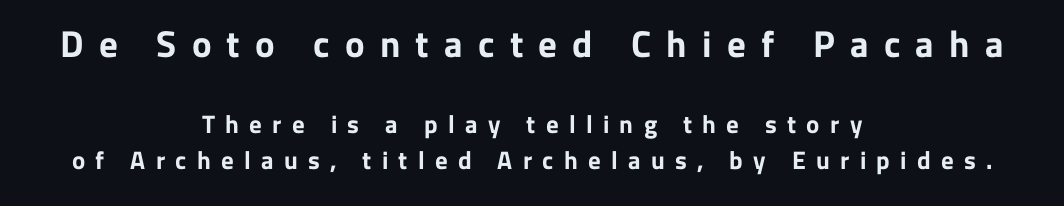
Q: Is the text bold? A: Yes.
Q: Is the text italic (slanted)? A: No, it is upright.
Q: Is the typeface a serif or a sans-serif typeface? A: Sans-serif.
Q: Is the text underlined? A: No.
Q: How is the paragraph aligned? A: Centered.
Q: Is the spacing between letters normal or unusually wide? A: Unusually wide.
Q: Is the spacing between lines tight, normal or loose? A: Normal.
Q: Which block of text is set in a larger size, the first (top) or the second (bottom)? A: The first (top) one.
Q: Width (condensed, normal, or wide)? A: Normal.
Q: Stroke contrast? A: Low.
Q: x-height? A: Medium.
Q: Monospaced? A: No.
